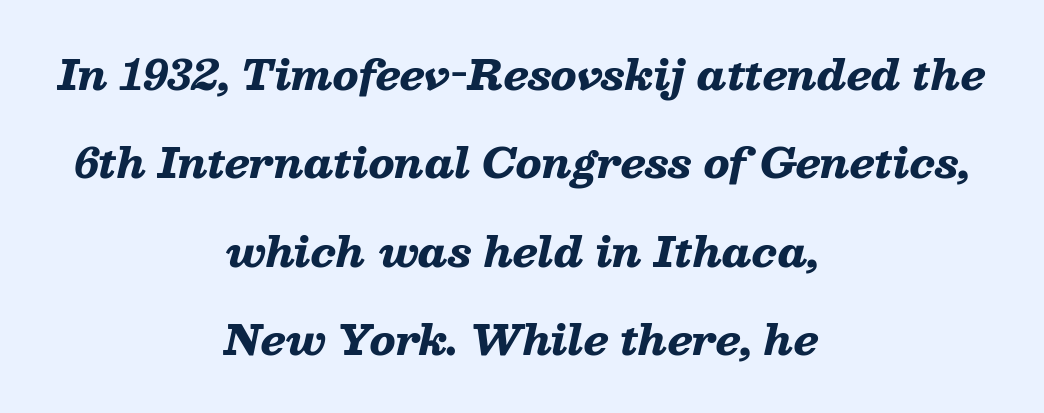
The image shows 40 px heavy, wide type, italic (leaning right); set centered, loose line spacing (2.21x), normal letter spacing, not underlined; low stroke contrast and a medium x-height.
